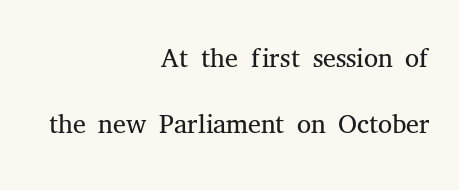
Q: Is the text bold? A: No.
Q: Is the text italic (slanted)? A: No, it is upright.
Q: Is the typeface a serif or a sans-serif typeface? A: Serif.
Q: Is the text underlined? A: No.
Q: How is the paragraph aligned? A: Right-aligned.
Q: Is the spacing between letters normal or unusually wide? A: Normal.
Q: Is the spacing between lines tight, normal or loose? A: Normal.
Q: Width (condensed, normal, or wide)? A: Normal.
Q: Stroke contrast? A: Medium.
Q: x-height? A: Medium.
Q: Monospaced? A: No.
